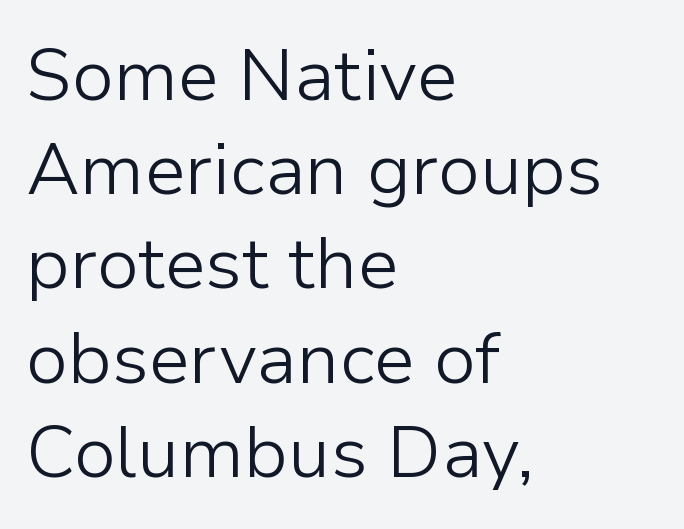
Q: Is the text bold? A: No.
Q: Is the text italic (slanted)? A: No, it is upright.
Q: Is the typeface a serif or a sans-serif typeface? A: Sans-serif.
Q: Is the text underlined? A: No.
Q: How is the paragraph aligned? A: Left-aligned.
Q: Is the spacing between letters normal or unusually wide? A: Normal.
Q: Is the spacing between lines tight, normal or loose? A: Normal.
Q: Width (condensed, normal, or wide)? A: Normal.
Q: Stroke contrast? A: Low.
Q: x-height? A: Medium.
Q: Monospaced? A: No.
